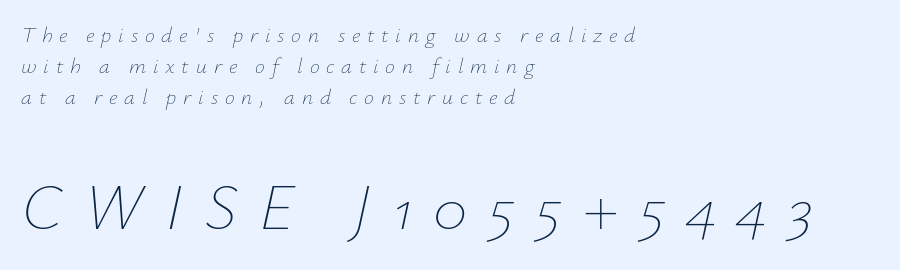
A typesetter would mark this as italic. Tracking value appears strongly positive — letters spread wide. The letters advance in unequal steps, a hallmark of proportional type. The letters look calm and open, with moderate or lighter stems. Of the two passages, the one underneath uses the larger point size.
